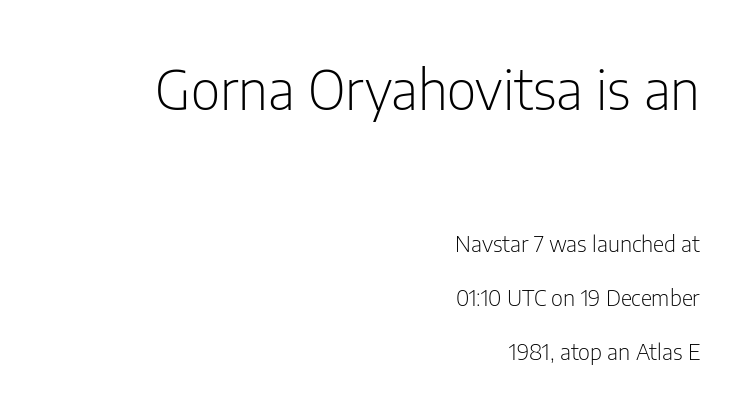
{"serif": "no", "italic": "no", "bold": "no", "weight": "light", "width": "condensed", "stroke_contrast": "low", "x_height": "medium", "monospaced": "no", "underline": "no", "align": "right", "line_spacing": "loose", "line_spacing_ratio": 2.45, "letter_spacing": "normal", "letter_spacing_em": 0.0, "larger_block": "first", "size_ratio": 2.45, "glyph_px": 54}
